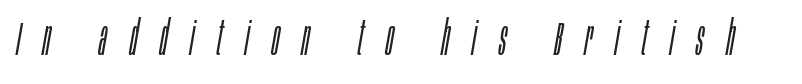
The image shows 47 px light, condensed type, italic (leaning right); set unusually wide letter spacing (+0.48 em), not underlined; low stroke contrast and a large x-height.
